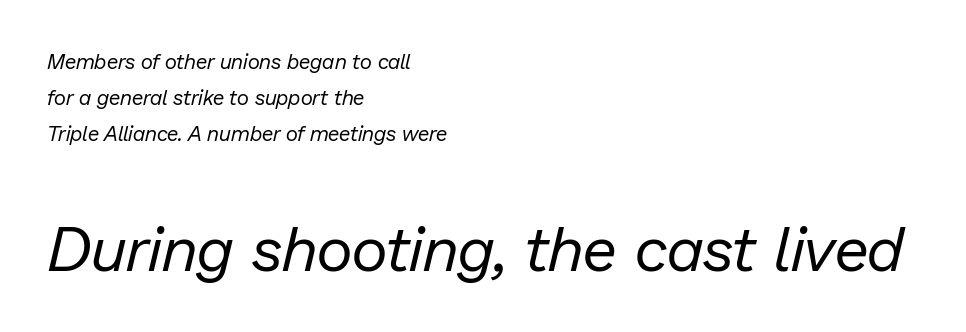
Size contrast runs from small at the top to large at the bottom. The words here are not underlined. Look at the tracking — it's just the regular setting, nothing added. These lines are rendered in a variable-pitch font.
